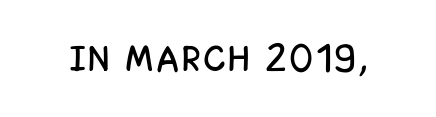
{"serif": "no", "italic": "no", "width": "condensed", "stroke_contrast": "low", "x_height": "large", "monospaced": "no", "underline": "no", "glyph_px": 36}
